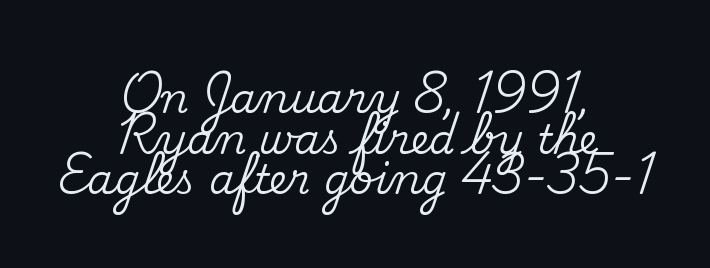
Type without underlining. Quick note: interline space is minimal.
